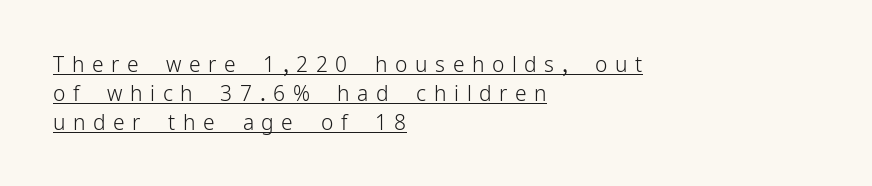
A student would call this left alignment; a typographer would say flush left, rag right. Someone cranked the tracking dial way up on this one. Weight: not bold — regular or lighter. A typesetter would mark this as roman, not italic. Somebody hit Ctrl+U on this one — the words are underlined.
